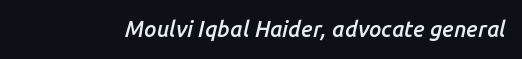
Q: Is the text bold? A: Semi-bold.
Q: Is the text italic (slanted)? A: Yes, it leans right by about 14 degrees.
Q: Is the text underlined? A: No.
Q: Is the spacing between letters normal or unusually wide? A: Normal.
